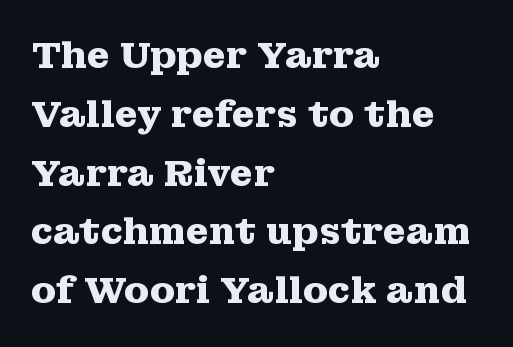
Varying glyph widths throughout — classic text-font behaviour. The baseline area is clear. Examine the stroke ends and you'll spot serifs. The space between consecutive lines is moderate. Every letter is thick-stroked: bold, no question.
